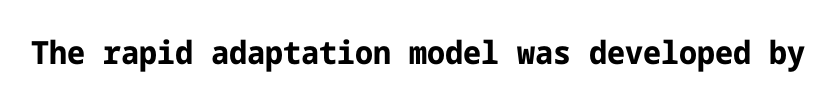
The image shows 32 px bold sans-serif type, upright; set normal letter spacing, not underlined; low stroke contrast and a medium x-height.
